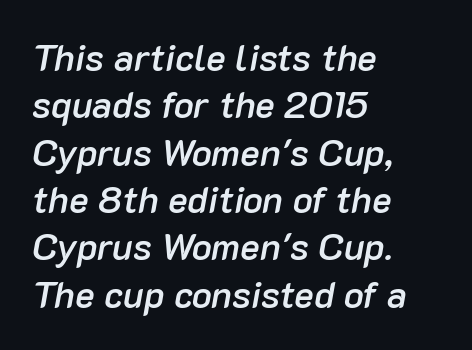
The image shows 37 px semibold type, italic (leaning right); set left-aligned, normal line spacing (1.28x), normal letter spacing, not underlined; low stroke contrast and a medium x-height.
